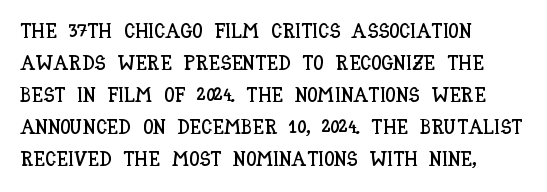
{"italic": "no", "underline": "no", "align": "left", "line_spacing": "normal", "line_spacing_ratio": 1.52, "letter_spacing": "normal", "letter_spacing_em": 0.0, "glyph_px": 21}
